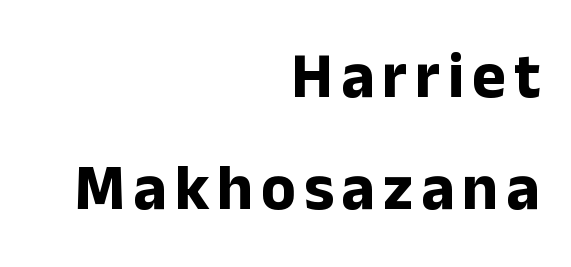
Notice how the stems are strictly vertical — no italics here. This sample has the flowing, uneven cadence of proportional lettering. Decoration check: the copy has no underline. These lines carry a lot of weight — the face is fully bold.
